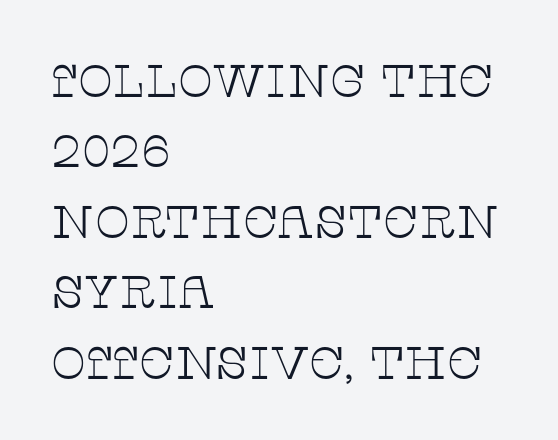
The image shows 46 px thin, wide serif type, upright; set left-aligned, normal line spacing (1.53x), normal letter spacing, not underlined; low stroke contrast and a large x-height.
